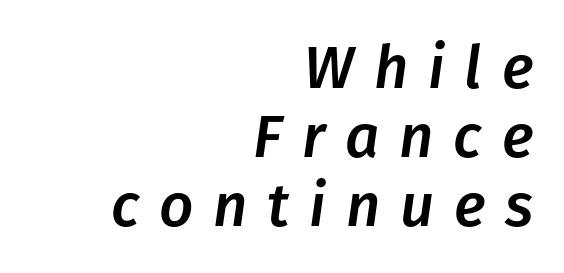
Q: Is the text italic (slanted)? A: Yes, it leans right by about 8 degrees.
Q: Is the text underlined? A: No.
Q: How is the paragraph aligned? A: Right-aligned.
Q: Is the spacing between letters normal or unusually wide? A: Unusually wide.
Q: Is the spacing between lines tight, normal or loose? A: Tight.
Q: Width (condensed, normal, or wide)? A: Normal.
Q: Stroke contrast? A: Low.
Q: x-height? A: Medium.
Q: Monospaced? A: No.
